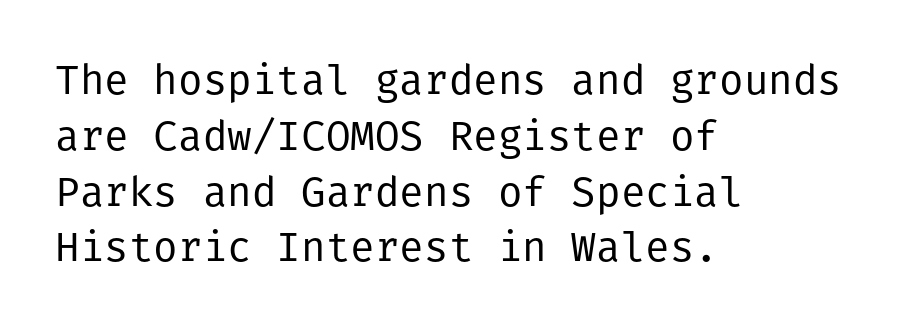
Rendered with straight, roman letterforms. Which margin do the lines hug? The left one — the right edge is uneven. The area under the type is left untouched. Vertically, the passage feels balanced, rows spaced as you'd expect. A typesetter would label this face a sans. Counters stay open thanks to moderate or lighter strokes.
